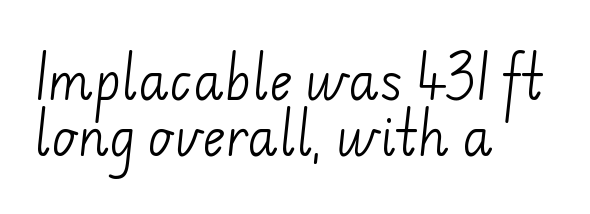
{"serif": "no", "bold": "no", "weight": "light", "width": "normal", "stroke_contrast": "low", "x_height": "small", "monospaced": "no", "underline": "no", "align": "left", "line_spacing": "tight", "line_spacing_ratio": 1.13, "letter_spacing": "normal", "letter_spacing_em": 0.0, "glyph_px": 50}
